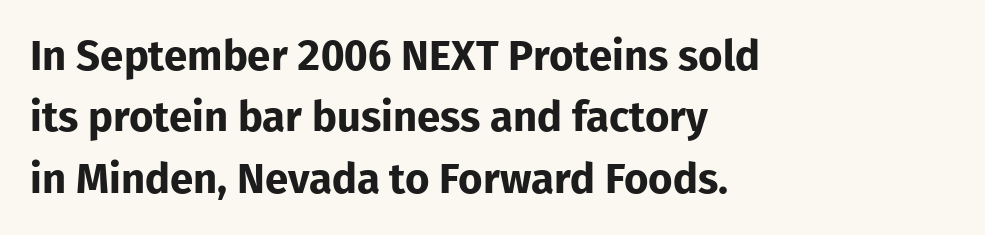
Q: Is the text bold? A: Yes.
Q: Is the text italic (slanted)? A: No, it is upright.
Q: Is the typeface a serif or a sans-serif typeface? A: Sans-serif.
Q: Is the text underlined? A: No.
Q: How is the paragraph aligned? A: Left-aligned.
Q: Is the spacing between letters normal or unusually wide? A: Normal.
Q: Is the spacing between lines tight, normal or loose? A: Normal.
Q: Width (condensed, normal, or wide)? A: Normal.
Q: Stroke contrast? A: Low.
Q: x-height? A: Medium.
Q: Monospaced? A: No.
